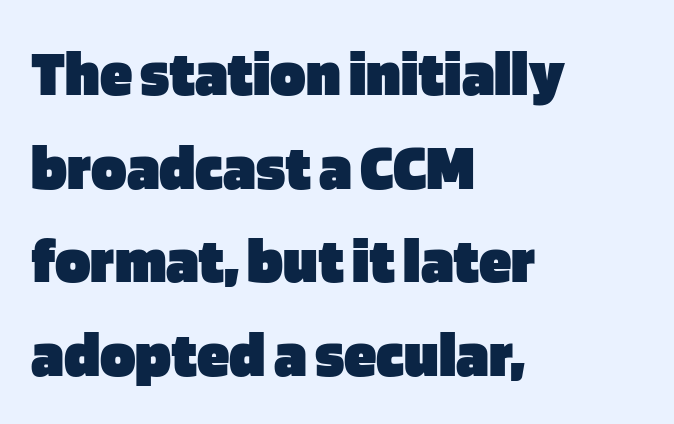
{"serif": "no", "italic": "no", "bold": "yes", "weight": "heavy", "width": "normal", "stroke_contrast": "low", "x_height": "large", "monospaced": "no", "underline": "no", "align": "left", "line_spacing": "normal", "line_spacing_ratio": 1.42, "letter_spacing": "normal", "letter_spacing_em": 0.0, "glyph_px": 66}
